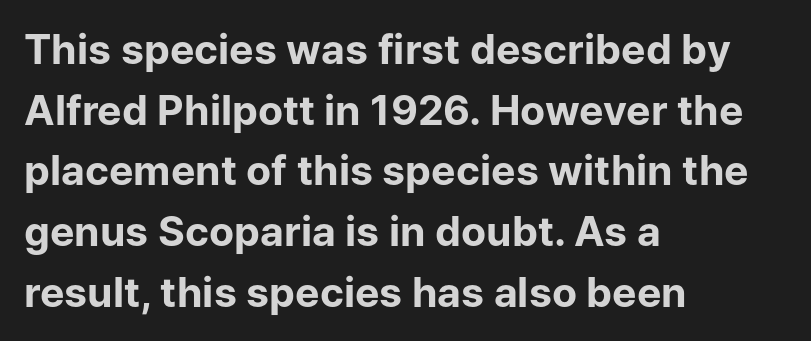
Q: Is the text bold? A: Yes.
Q: Is the text italic (slanted)? A: No, it is upright.
Q: Is the typeface a serif or a sans-serif typeface? A: Sans-serif.
Q: Is the text underlined? A: No.
Q: How is the paragraph aligned? A: Left-aligned.
Q: Is the spacing between letters normal or unusually wide? A: Normal.
Q: Is the spacing between lines tight, normal or loose? A: Normal.
Q: Width (condensed, normal, or wide)? A: Normal.
Q: Stroke contrast? A: Low.
Q: x-height? A: Medium.
Q: Monospaced? A: No.
